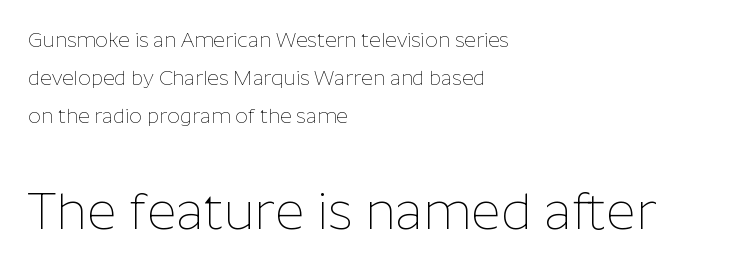
The typeface has the unassuming heft of standard copy or less. These lines are set flush left with a ragged right edge. Notice how the stems are strictly vertical — no italics here. Honestly, the letter spacing is just normal — you wouldn't notice it.
